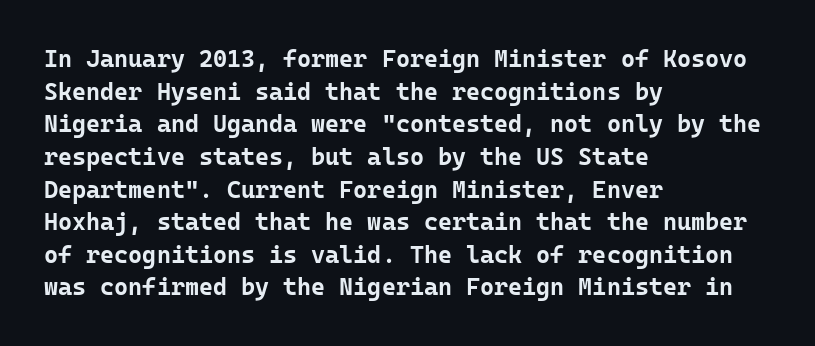
The rendering uses a moderate line-height, typical for paragraphs. The typography opts for an upright posture over an oblique one. Each word holds together tightly as a unit, with standard inter-letter gaps. Left-aligned paragraph, ragged on the right. The sample has been set heavy, in full bold. The string is rendered with underlining switched off.
